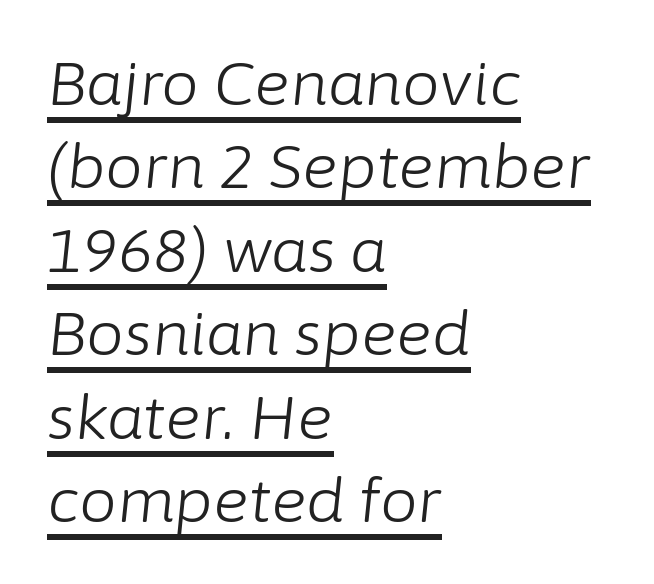
The image shows 60 px light type, italic (leaning right); set left-aligned, normal line spacing (1.39x), normal letter spacing, underlined; low stroke contrast and a medium x-height.
